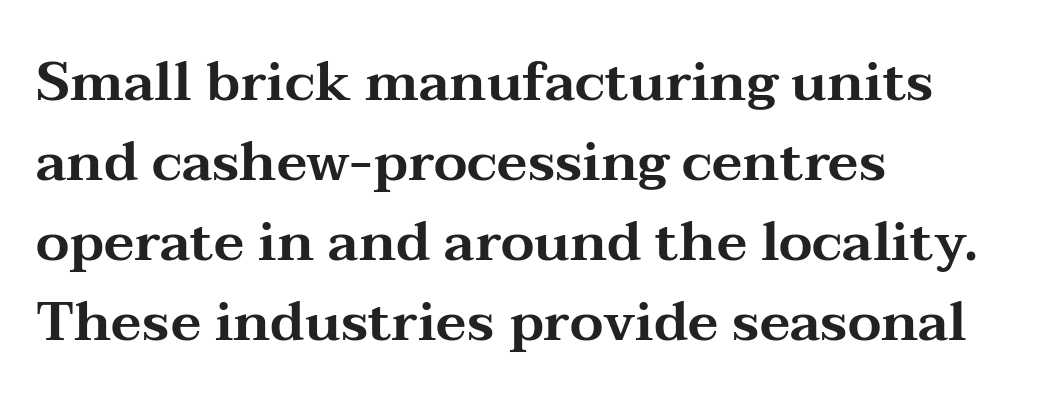
The lines are quadded left. Each letter keeps its own natural width here, so spacing adapts to shape. Descenders are the only things crossing below the line. Caption: standard tracking, unaltered.
